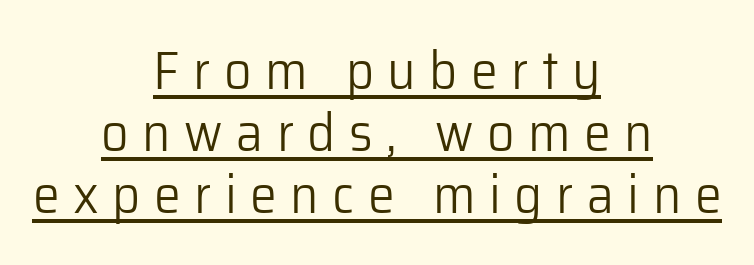
No extra ink here — the face is not bold. The font family rendered here belongs to the sans-serif group. The rendering uses the underline text-decoration. How are the letters spaced? Widely, with obvious added tracking. Casual observation: everything's sitting right in the middle. Leading is clearly below the norm, producing a dense column.
